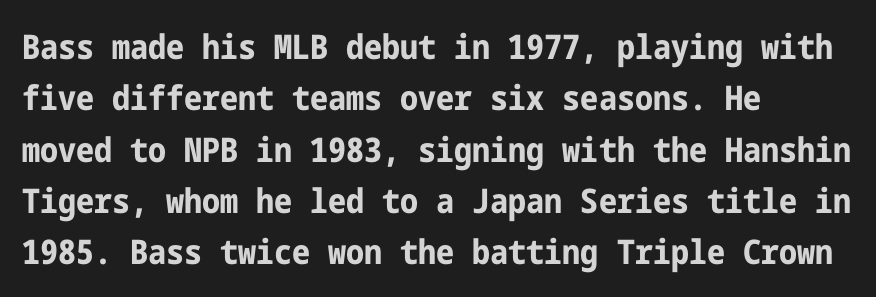
Q: Is the text bold? A: Yes.
Q: Is the text italic (slanted)? A: No, it is upright.
Q: Is the typeface a serif or a sans-serif typeface? A: Sans-serif.
Q: Is the text underlined? A: No.
Q: How is the paragraph aligned? A: Left-aligned.
Q: Is the spacing between letters normal or unusually wide? A: Normal.
Q: Is the spacing between lines tight, normal or loose? A: Normal.
Q: Width (condensed, normal, or wide)? A: Condensed.
Q: Stroke contrast? A: Low.
Q: x-height? A: Medium.
